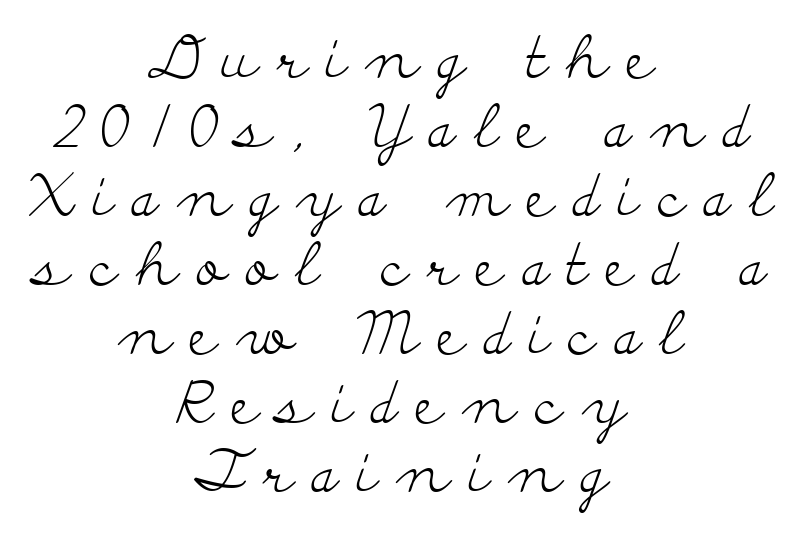
{"serif": "yes", "bold": "no", "weight": "light", "width": "wide", "stroke_contrast": "low", "x_height": "small", "monospaced": "no", "underline": "no", "align": "center", "line_spacing_ratio": 1.17, "letter_spacing": "wide", "letter_spacing_em": 0.32, "glyph_px": 59}
